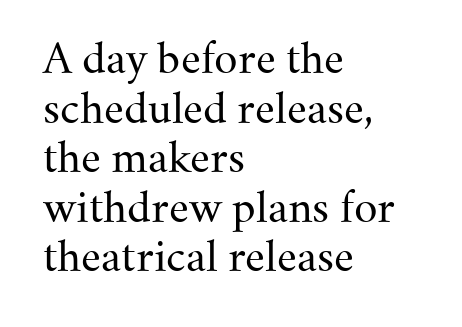
Q: Is the text bold? A: No.
Q: Is the text italic (slanted)? A: No, it is upright.
Q: Is the typeface a serif or a sans-serif typeface? A: Serif.
Q: Is the text underlined? A: No.
Q: How is the paragraph aligned? A: Left-aligned.
Q: Is the spacing between letters normal or unusually wide? A: Normal.
Q: Width (condensed, normal, or wide)? A: Normal.
Q: Stroke contrast? A: Medium.
Q: x-height? A: Small.
Q: Monospaced? A: No.
